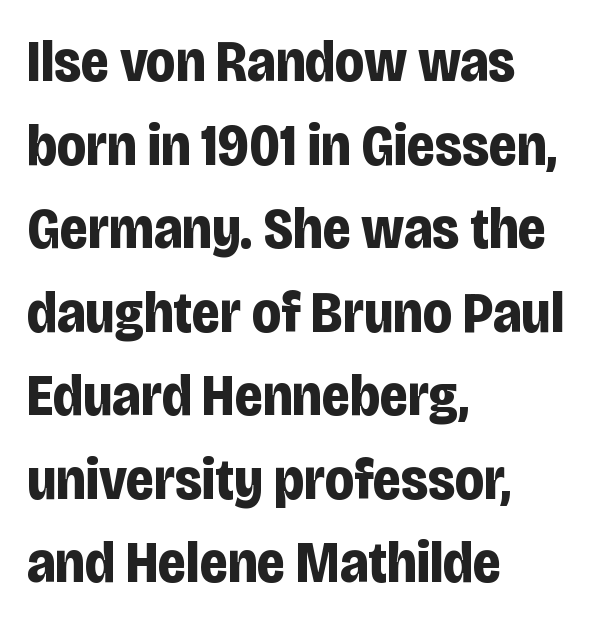
The image shows 58 px bold, condensed sans-serif type, upright; set left-aligned, normal line spacing (1.44x), normal letter spacing, not underlined; low stroke contrast and a large x-height.
